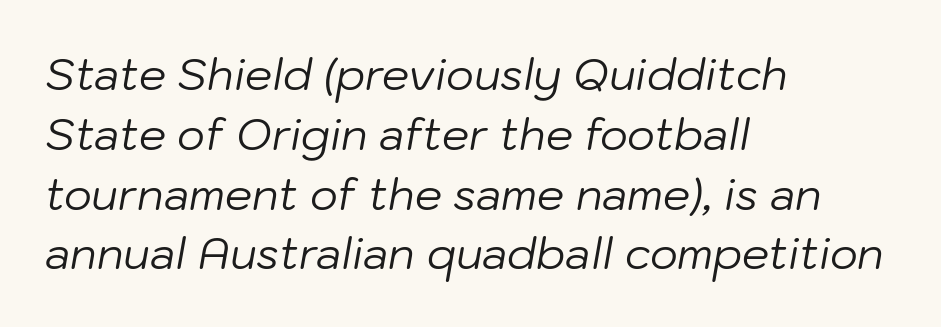
Reading down the column, the eye jumps a familiar distance to each next line. Is the letter spacing exaggerated? No — it looks like the ordinary default. Spacing verdict: proportional, widths tailored to each character. Every character sits at an angle, as italics do. Think standard paragraph weight, or any step lighter than that. Any mark beneath the type? The region is blank.
